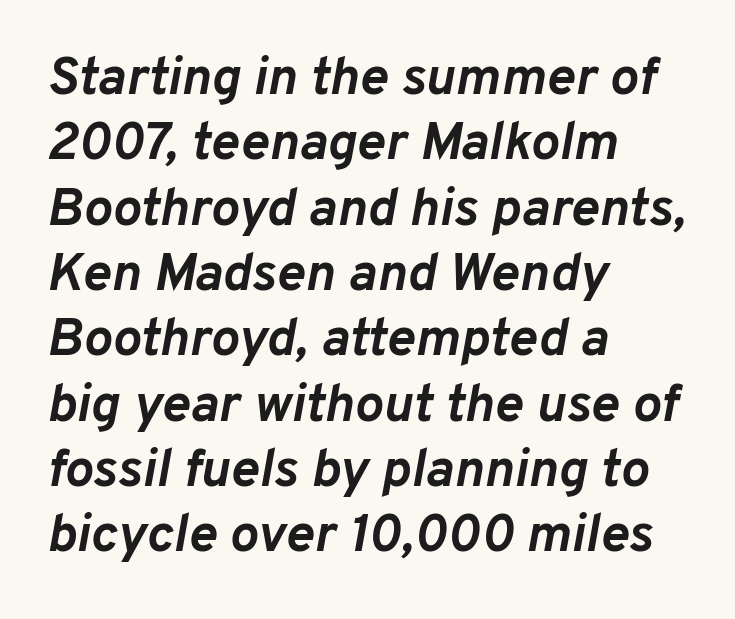
These lines carry a lot of weight — the face is fully bold. The lines in this sample share a left origin and differ only in where they stop. You can tell it's italic because the verticals aren't actually vertical. The gaps between neighbouring characters are ordinary and unremarkable.
